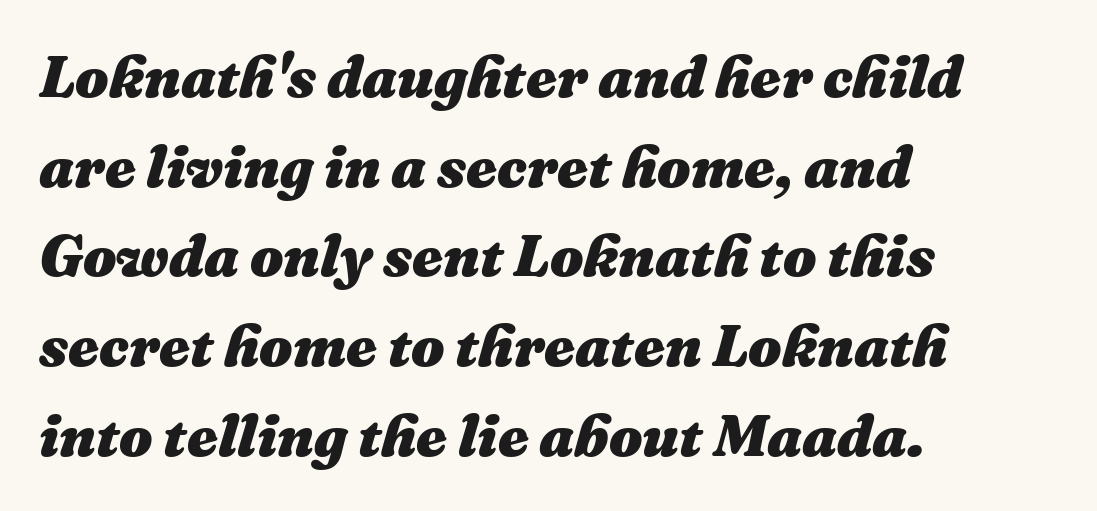
Q: Is the text bold? A: Yes.
Q: Is the text italic (slanted)? A: Yes, it leans right by about 16 degrees.
Q: Is the text underlined? A: No.
Q: How is the paragraph aligned? A: Left-aligned.
Q: Is the spacing between letters normal or unusually wide? A: Normal.
Q: Is the spacing between lines tight, normal or loose? A: Normal.
Q: Width (condensed, normal, or wide)? A: Normal.
Q: Stroke contrast? A: Medium.
Q: x-height? A: Medium.
Q: Monospaced? A: No.
